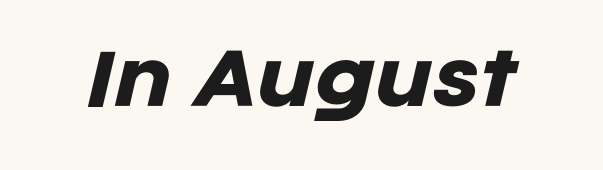
Quick note: italic. These words are printed bold, with thick strokes throughout. The strip under each line holds only bare page. The rendering keeps characters at their native spacing.
